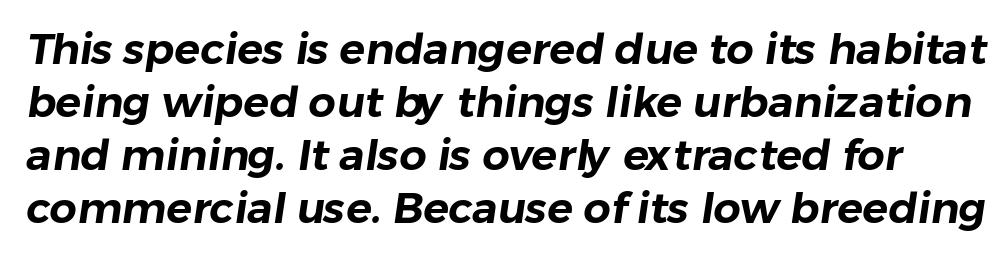
This sample has the flowing, uneven cadence of proportional lettering. Look at the tracking — it's just the regular setting, nothing added. I'd call this a sans setting — the letters go barefoot. Plain, unruled lines of type.
